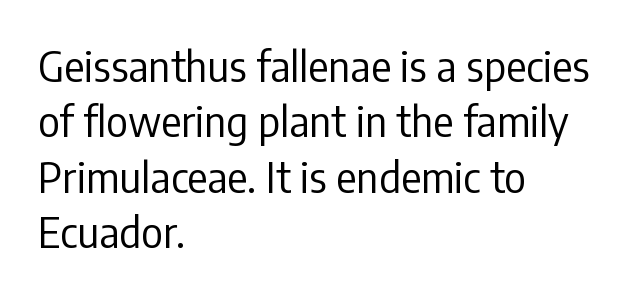
{"serif": "no", "italic": "no", "bold": "no", "weight": "regular", "width": "condensed", "stroke_contrast": "low", "x_height": "medium", "monospaced": "no", "underline": "no", "align": "left", "line_spacing": "normal", "line_spacing_ratio": 1.32, "letter_spacing": "normal", "letter_spacing_em": 0.0, "glyph_px": 42}
